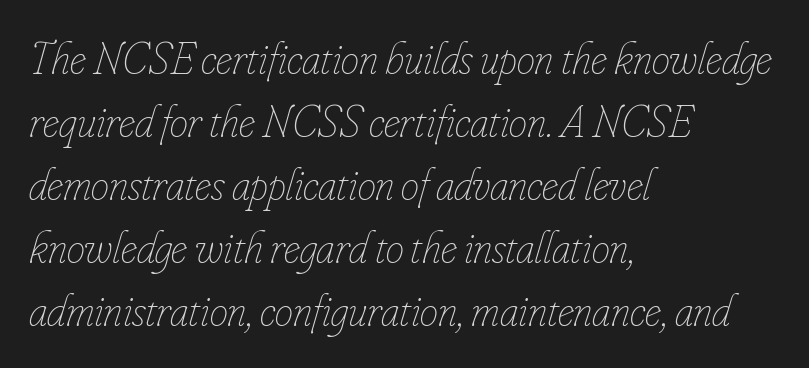
{"italic": "yes", "lean": "right", "slant_degrees": 16, "bold": "no", "weight": "thin", "width": "condensed", "stroke_contrast": "low", "x_height": "small", "monospaced": "no", "underline": "no", "align": "left", "line_spacing": "normal", "line_spacing_ratio": 1.37, "letter_spacing": "normal", "letter_spacing_em": 0.0, "glyph_px": 46}
